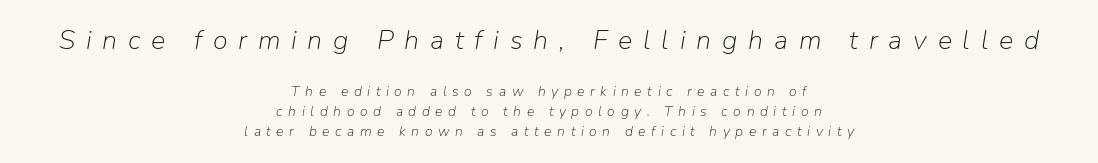
Q: Is the text bold? A: No.
Q: Is the text italic (slanted)? A: Yes, it leans right by about 9 degrees.
Q: Is the text underlined? A: No.
Q: How is the paragraph aligned? A: Centered.
Q: Is the spacing between letters normal or unusually wide? A: Unusually wide.
Q: Is the spacing between lines tight, normal or loose? A: Normal.
Q: Which block of text is set in a larger size, the first (top) or the second (bottom)? A: The first (top) one.
